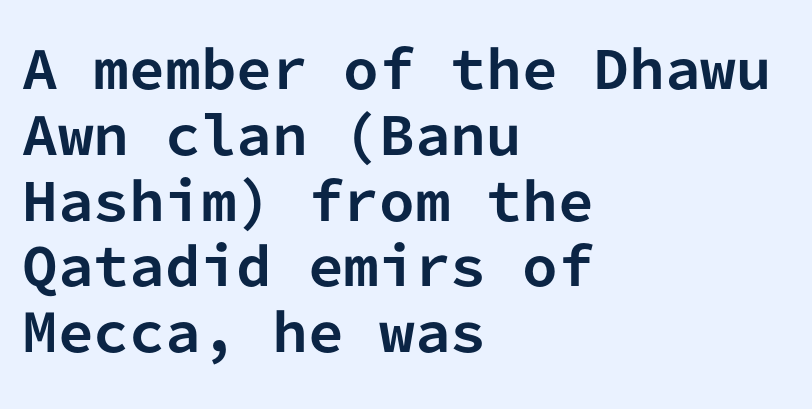
{"serif": "no", "italic": "no", "bold": "yes", "weight": "bold", "width": "normal", "stroke_contrast": "low", "x_height": "medium", "monospaced": "yes", "underline": "no", "align": "left", "line_spacing": "normal", "line_spacing_ratio": 1.29, "letter_spacing": "normal", "letter_spacing_em": 0.0, "glyph_px": 51}
